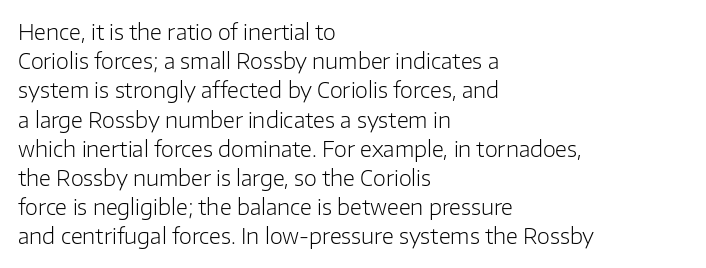
The image shows 21 px text type, upright; set left-aligned, normal line spacing (1.39x), normal letter spacing, not underlined.
